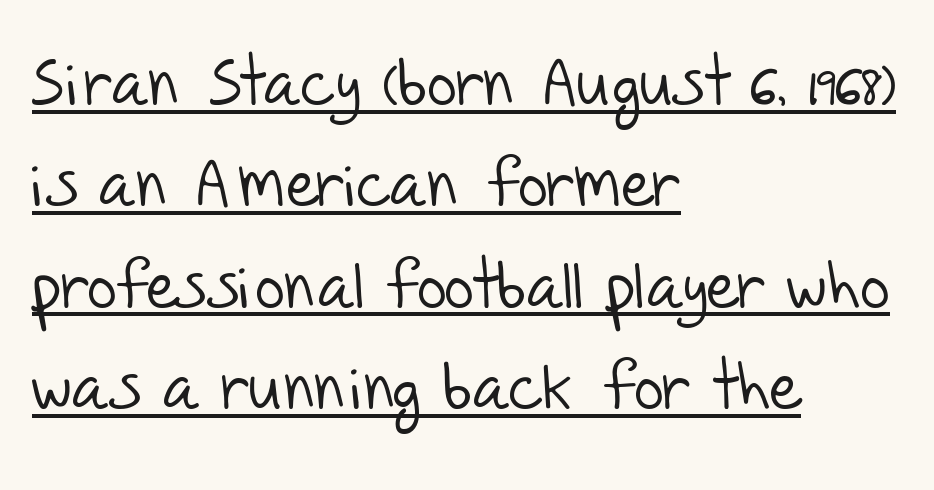
Q: Is the text bold? A: No.
Q: Is the typeface a serif or a sans-serif typeface? A: Sans-serif.
Q: Is the text underlined? A: Yes.
Q: How is the paragraph aligned? A: Left-aligned.
Q: Is the spacing between letters normal or unusually wide? A: Normal.
Q: Is the spacing between lines tight, normal or loose? A: Normal.
Q: Width (condensed, normal, or wide)? A: Normal.
Q: Stroke contrast? A: Low.
Q: x-height? A: Large.
Q: Monospaced? A: No.
